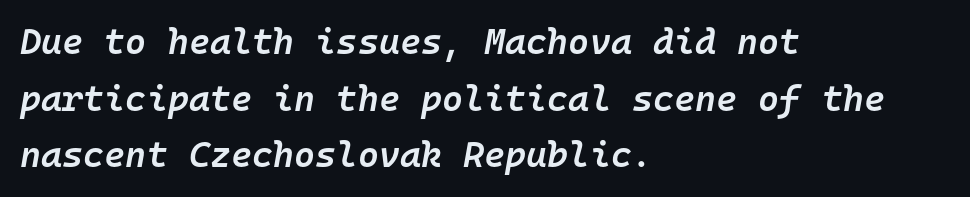
{"italic": "yes", "lean": "right", "slant_degrees": 10, "bold": "semi", "weight": "semibold", "width": "normal", "stroke_contrast": "low", "x_height": "medium", "monospaced": "yes", "underline": "no", "align": "left", "line_spacing": "normal", "line_spacing_ratio": 1.57, "letter_spacing": "normal", "letter_spacing_em": 0.0, "glyph_px": 36}
